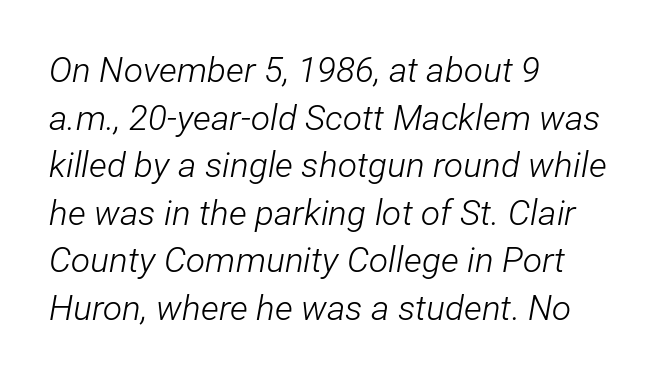
The image shows 35 px light, condensed type, italic (leaning right); set left-aligned, normal line spacing (1.36x), normal letter spacing, not underlined; low stroke contrast and a medium x-height.
